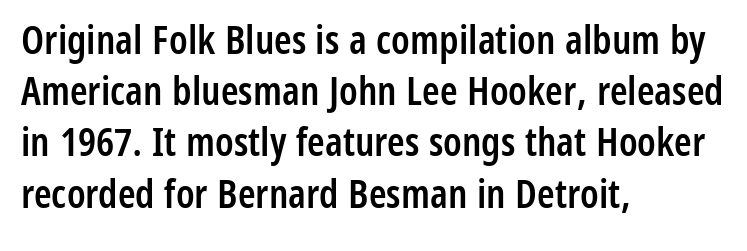
{"serif": "no", "italic": "no", "bold": "semi", "weight": "semibold", "width": "condensed", "stroke_contrast": "low", "x_height": "medium", "monospaced": "no", "underline": "no", "align": "left", "line_spacing": "normal", "line_spacing_ratio": 1.28, "letter_spacing": "normal", "letter_spacing_em": 0.0, "glyph_px": 40}
